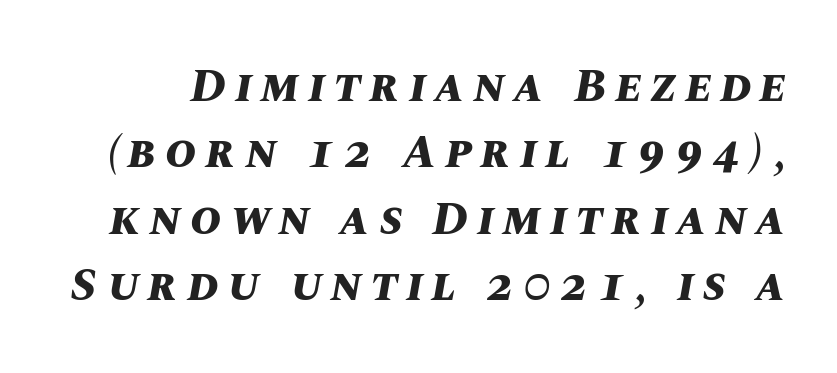
A typesetter would call this proportional, since set widths differ per character. A typesetter would call this heavily tracked-out type. This is oblique type, the kind used for emphasis or titles. The baseline area is clear. Whoever set this chose a conventional vertical rhythm.
